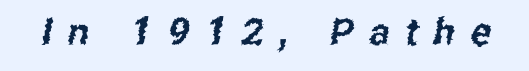
Q: Is the typeface a serif or a sans-serif typeface? A: Sans-serif.
Q: Is the text underlined? A: No.
Q: Is the spacing between letters normal or unusually wide? A: Unusually wide.
Q: Width (condensed, normal, or wide)? A: Condensed.
Q: Stroke contrast? A: Low.
Q: x-height? A: Medium.
Q: Monospaced? A: No.
